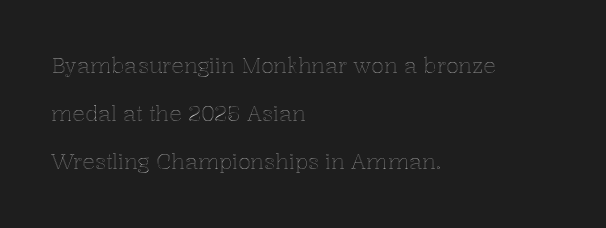
Q: Is the text italic (slanted)? A: No, it is upright.
Q: Is the text underlined? A: No.
Q: How is the paragraph aligned? A: Left-aligned.
Q: Is the spacing between letters normal or unusually wide? A: Normal.
Q: Is the spacing between lines tight, normal or loose? A: Loose.
